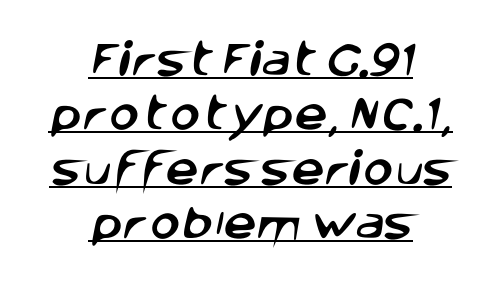
The image shows 37 px sans-serif type; set centered, normal line spacing (1.47x), normal letter spacing, underlined; low stroke contrast and a large x-height.
